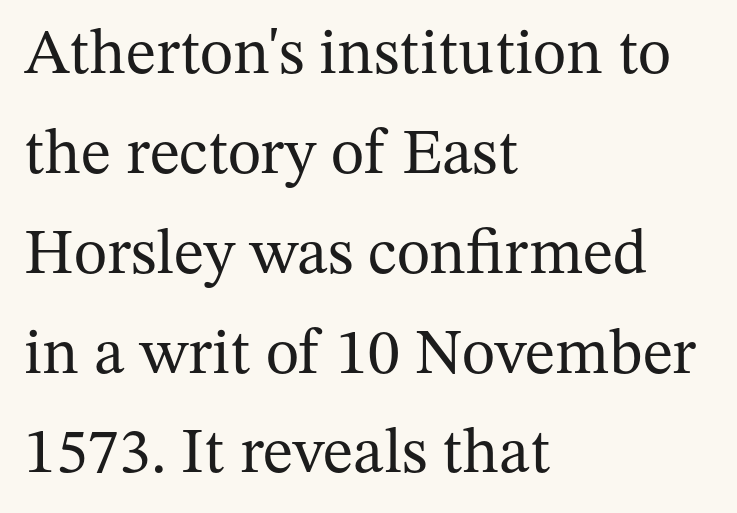
This is roman type, the default non-slanted kind. The font sits on the lighter half of the weight spectrum, regular included. Alignment: flush left. The face used here is proportionally spaced, like ordinary book or web type. The letters carry serifs — small finishing strokes at the ends of their stems. Quick note: underline off.
